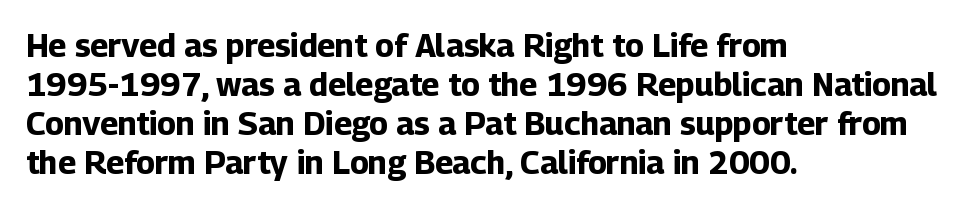
Q: Is the text bold? A: Yes.
Q: Is the text italic (slanted)? A: No, it is upright.
Q: Is the typeface a serif or a sans-serif typeface? A: Sans-serif.
Q: Is the text underlined? A: No.
Q: How is the paragraph aligned? A: Left-aligned.
Q: Is the spacing between letters normal or unusually wide? A: Normal.
Q: Width (condensed, normal, or wide)? A: Normal.
Q: Stroke contrast? A: Low.
Q: x-height? A: Medium.
Q: Monospaced? A: No.
